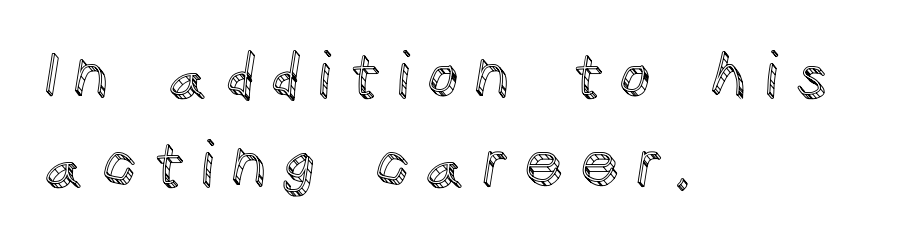
Q: Is the text italic (slanted)? A: Yes.
Q: Is the text underlined? A: No.
Q: How is the paragraph aligned? A: Left-aligned.
Q: Is the spacing between letters normal or unusually wide? A: Unusually wide.
Q: Is the spacing between lines tight, normal or loose? A: Normal.
Q: Width (condensed, normal, or wide)? A: Normal.
Q: x-height? A: Large.
Q: Monospaced? A: No.
